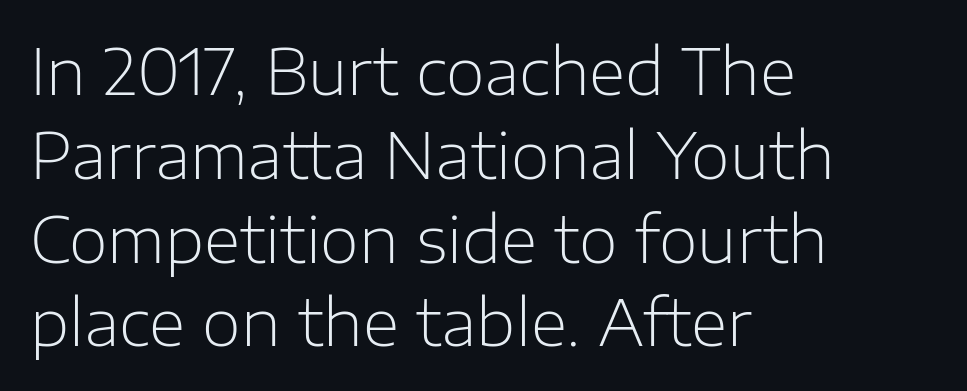
The image shows 63 px light sans-serif type, upright; set left-aligned, normal line spacing (1.33x), normal letter spacing, not underlined; low stroke contrast and a medium x-height.
